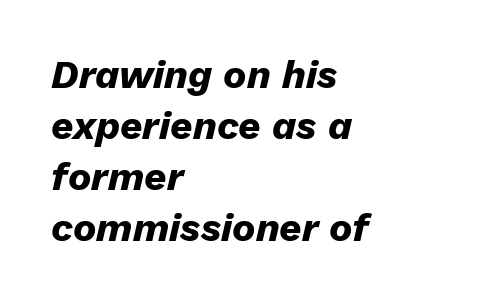
Honestly, there is no underline to notice here at all. Varying glyph widths throughout — classic text-font behaviour. The rows are spaced the way most documents space them. You'd pick this weight for a headline — it's a proper bold.
